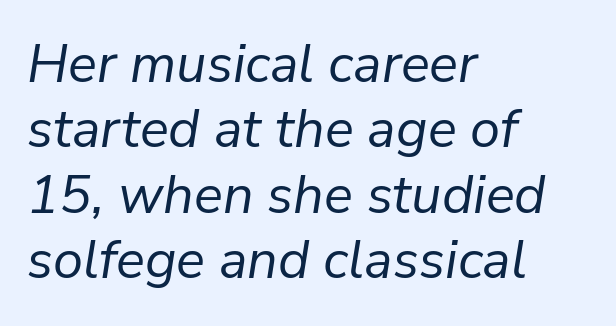
{"italic": "yes", "lean": "right", "slant_degrees": 9, "bold": "no", "weight": "regular", "width": "normal", "stroke_contrast": "low", "x_height": "medium", "monospaced": "no", "underline": "no", "align": "left", "line_spacing_ratio": 1.21, "letter_spacing": "normal", "letter_spacing_em": 0.0, "glyph_px": 54}
